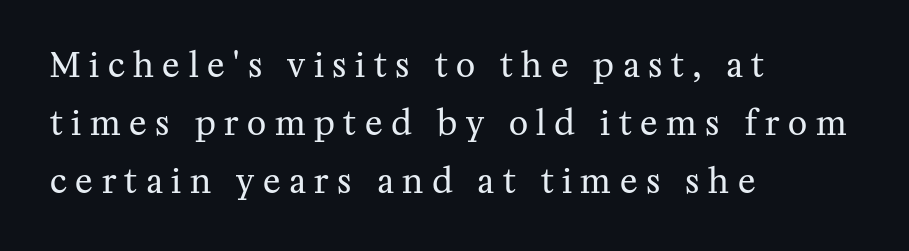
The image shows 33 px regular-weight serif type, upright; set left-aligned, line spacing 1.76x, unusually wide letter spacing (+0.26 em), not underlined; medium stroke contrast and a medium x-height.
